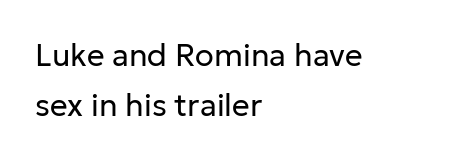
Q: Is the text bold? A: No.
Q: Is the text italic (slanted)? A: No, it is upright.
Q: Is the typeface a serif or a sans-serif typeface? A: Sans-serif.
Q: Is the text underlined? A: No.
Q: How is the paragraph aligned? A: Left-aligned.
Q: Is the spacing between letters normal or unusually wide? A: Normal.
Q: Is the spacing between lines tight, normal or loose? A: Normal.
Q: Width (condensed, normal, or wide)? A: Normal.
Q: Stroke contrast? A: Low.
Q: x-height? A: Medium.
Q: Monospaced? A: No.
